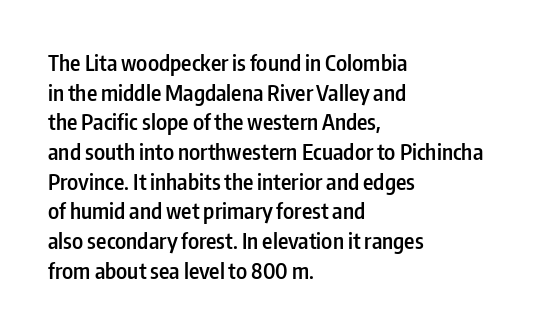
The image shows 22 px text type, upright; set left-aligned, normal line spacing (1.35x), normal letter spacing, not underlined.
